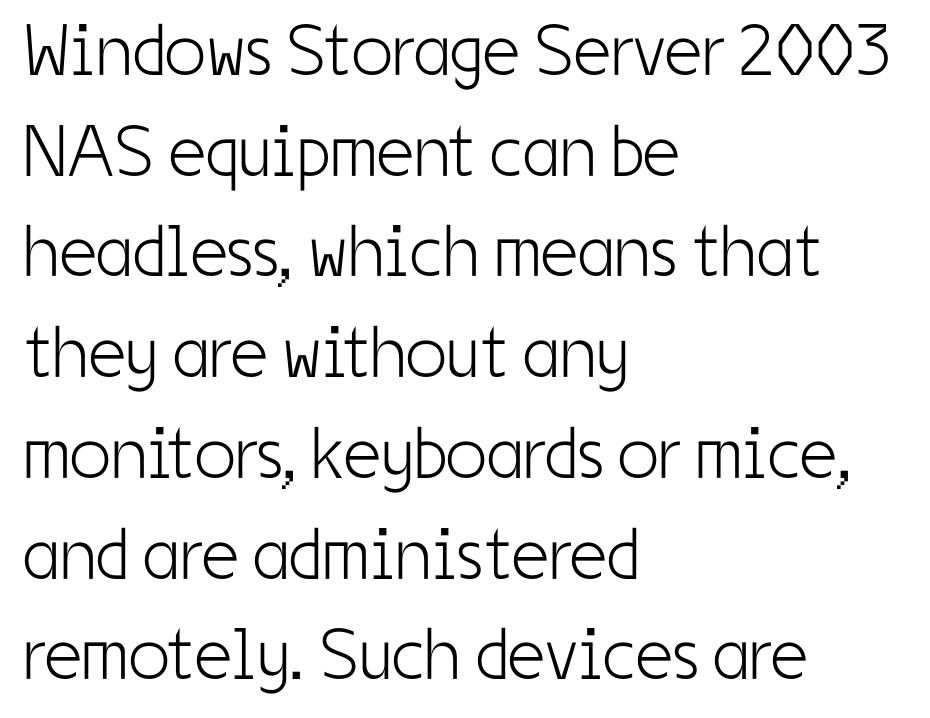
Horizontal alignment here is leftward, the default for most running prose. Weight class: somewhere from thin through regular. Inter-character spacing is left at the font's built-in metrics. This rendering employs a face without finishing strokes, i.e., a sans-serif. Posture: straight, roman, zero tilt. Letters rest on an invisible, unmarked baseline.
